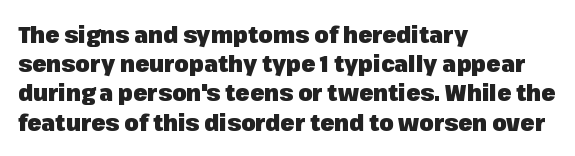
Q: Is the text bold? A: Yes.
Q: Is the text italic (slanted)? A: No, it is upright.
Q: Is the text underlined? A: No.
Q: How is the paragraph aligned? A: Left-aligned.
Q: Is the spacing between letters normal or unusually wide? A: Normal.
Q: Is the spacing between lines tight, normal or loose? A: Normal.
